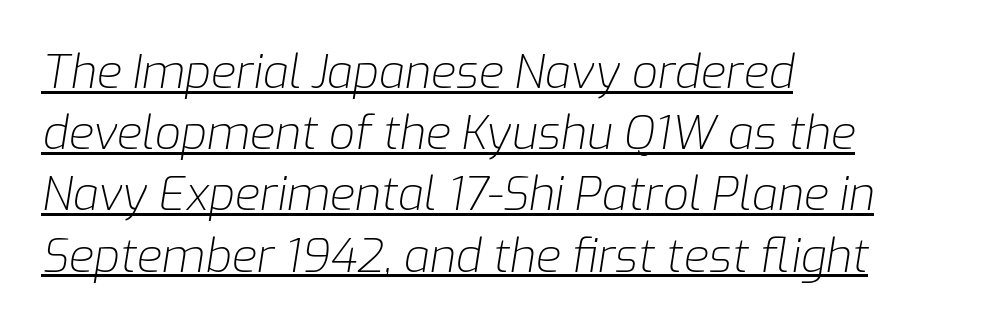
The image shows 46 px light type, italic (leaning right); set left-aligned, normal line spacing (1.33x), normal letter spacing, underlined; low stroke contrast and a medium x-height.
